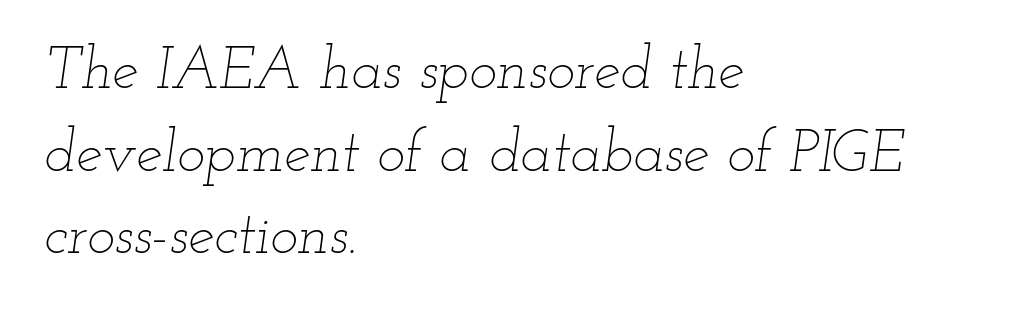
Here the glyphs are tracked normally, forming tight word shapes. How would I describe the line gaps? Plain and ordinary. No heavy texture on the line: the type isn't bold. Looks like regular typesetting: each glyph gets only the width it needs.
